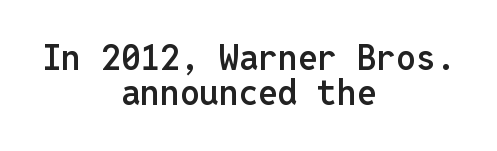
The image shows 35 px semibold sans-serif type, upright, monospaced; set centered, tight line spacing (1.01x), normal letter spacing, not underlined; low stroke contrast and a medium x-height.
